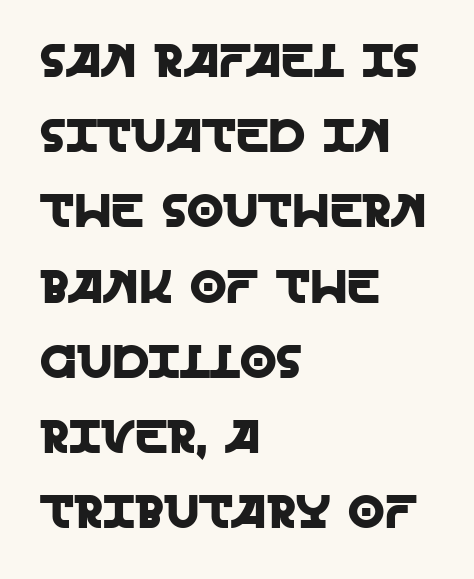
Here the designer chose a conventional face with non-uniform glyph widths. The lines are quadded left. This rendering employs a face without finishing strokes, i.e., a sans-serif. Students, note that the glyphs here touch the page at normal intervals.
